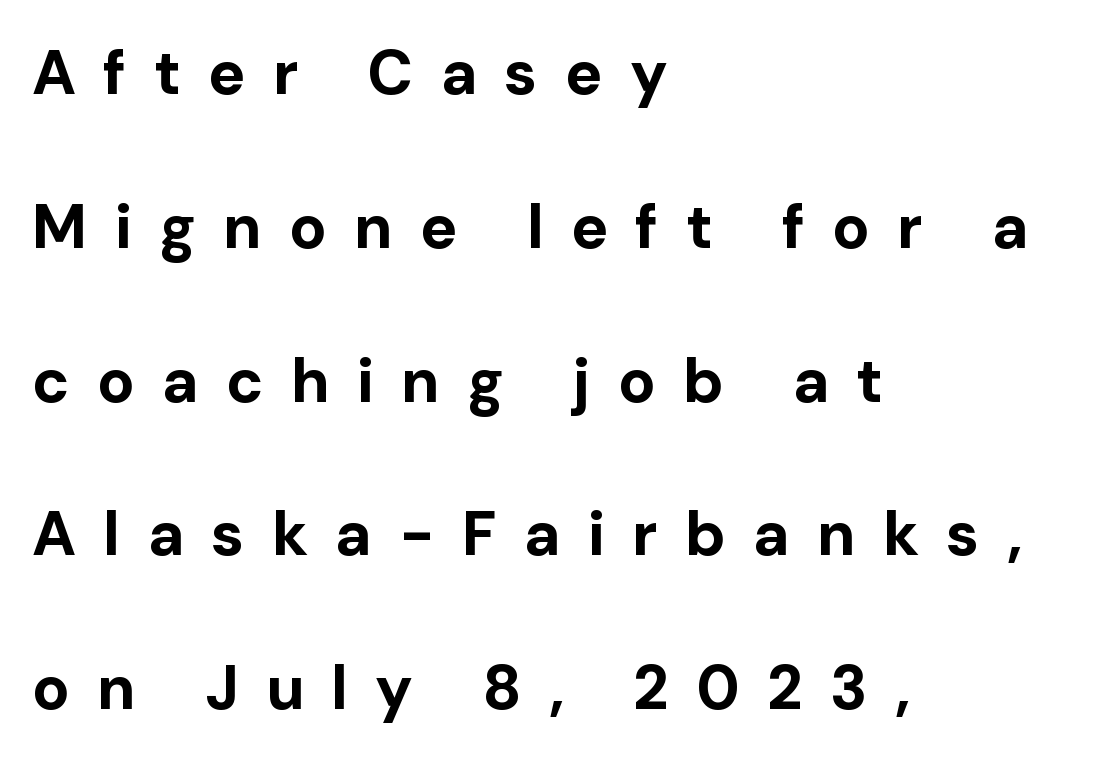
The image shows 62 px bold sans-serif type, upright; set left-aligned, loose line spacing (2.48x), unusually wide letter spacing (+0.44 em), not underlined; low stroke contrast and a medium x-height.
